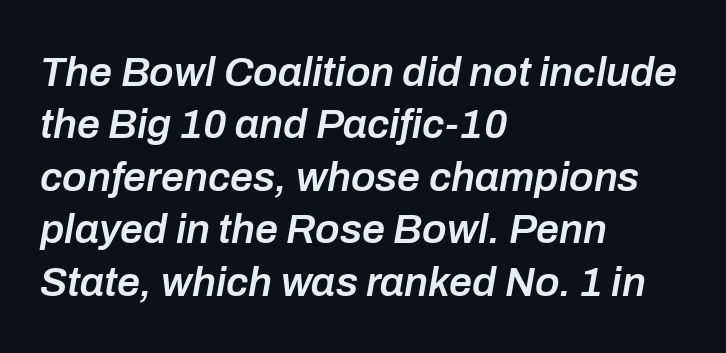
The image shows 41 px semibold type, italic (leaning right); set left-aligned, normal line spacing (1.28x), normal letter spacing, not underlined; low stroke contrast and a medium x-height.
